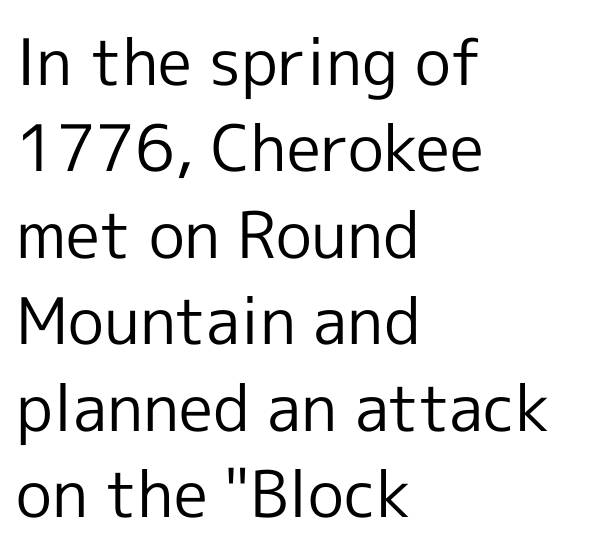
Q: Is the text bold? A: No.
Q: Is the text italic (slanted)? A: No, it is upright.
Q: Is the typeface a serif or a sans-serif typeface? A: Sans-serif.
Q: Is the text underlined? A: No.
Q: How is the paragraph aligned? A: Left-aligned.
Q: Is the spacing between letters normal or unusually wide? A: Normal.
Q: Is the spacing between lines tight, normal or loose? A: Normal.
Q: Width (condensed, normal, or wide)? A: Normal.
Q: x-height? A: Medium.
Q: Monospaced? A: No.
